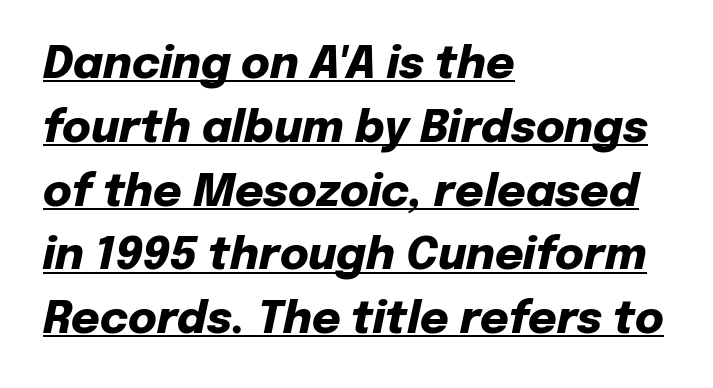
Q: Is the text bold? A: Yes.
Q: Is the text italic (slanted)? A: Yes, it leans right by about 12 degrees.
Q: Is the text underlined? A: Yes.
Q: How is the paragraph aligned? A: Left-aligned.
Q: Is the spacing between letters normal or unusually wide? A: Normal.
Q: Is the spacing between lines tight, normal or loose? A: Normal.
Q: Width (condensed, normal, or wide)? A: Normal.
Q: Stroke contrast? A: Low.
Q: x-height? A: Medium.
Q: Monospaced? A: No.
